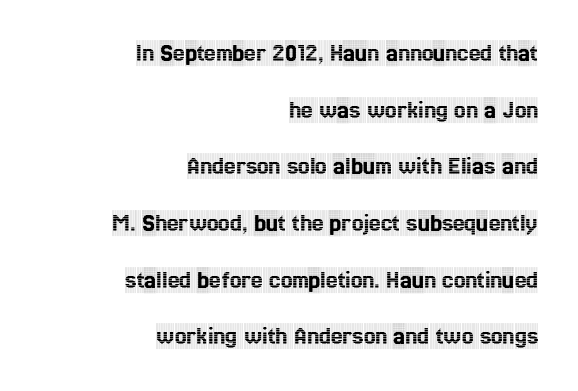
The image shows 26 px text type, upright; set right-aligned, loose line spacing (2.18x), normal letter spacing, not underlined.
